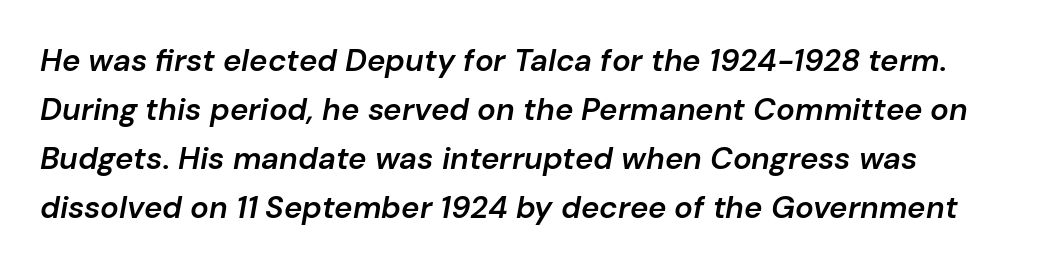
Q: Is the text bold? A: Semi-bold.
Q: Is the text italic (slanted)? A: Yes, it leans right by about 10 degrees.
Q: Is the text underlined? A: No.
Q: Is the spacing between letters normal or unusually wide? A: Normal.
Q: Is the spacing between lines tight, normal or loose? A: Normal.
Q: Width (condensed, normal, or wide)? A: Normal.
Q: Stroke contrast? A: Low.
Q: x-height? A: Medium.
Q: Monospaced? A: No.
